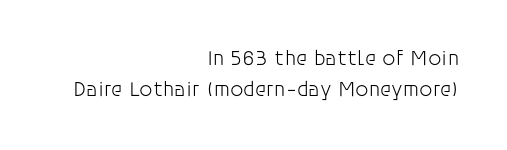
Q: Is the text bold? A: No.
Q: Is the text italic (slanted)? A: No, it is upright.
Q: Is the text underlined? A: No.
Q: How is the paragraph aligned? A: Right-aligned.
Q: Is the spacing between letters normal or unusually wide? A: Normal.
Q: Is the spacing between lines tight, normal or loose? A: Normal.
